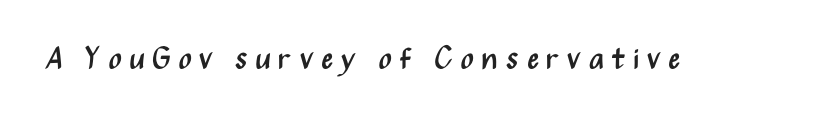
These glyphs show unthickened strokes, regular width or finer. The area under the type is left untouched. Think of a printed novel: that variable character pitch is what you see here. Font category for this specimen: sans-serif.
